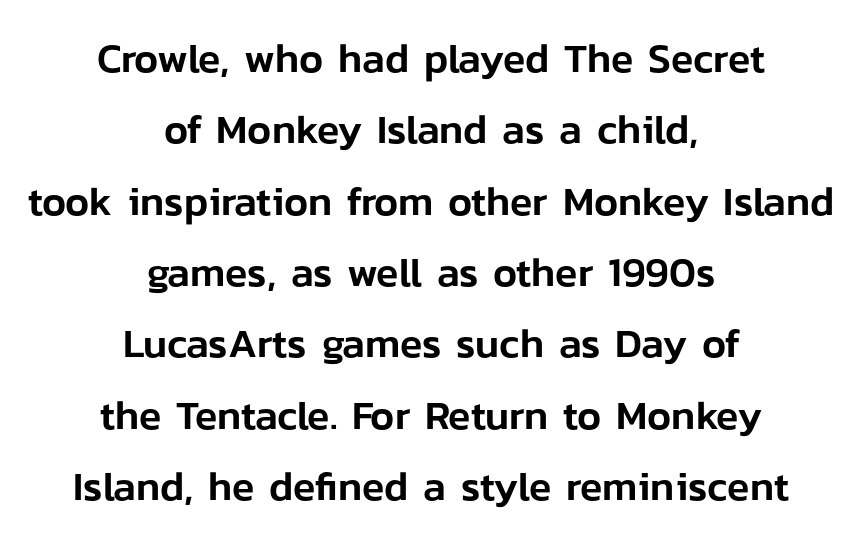
The image shows 41 px sans-serif type, upright; set centered, line spacing 1.74x, normal letter spacing, not underlined; low stroke contrast and a medium x-height.
